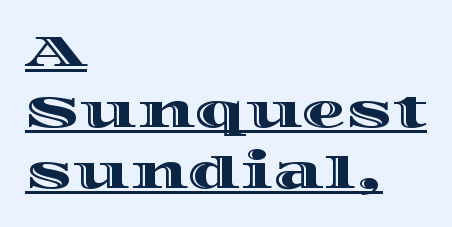
{"italic": "no", "width": "wide", "x_height": "large", "monospaced": "no", "underline": "yes", "align": "left", "line_spacing": "normal", "line_spacing_ratio": 1.39, "letter_spacing": "normal", "letter_spacing_em": 0.0, "glyph_px": 44}
